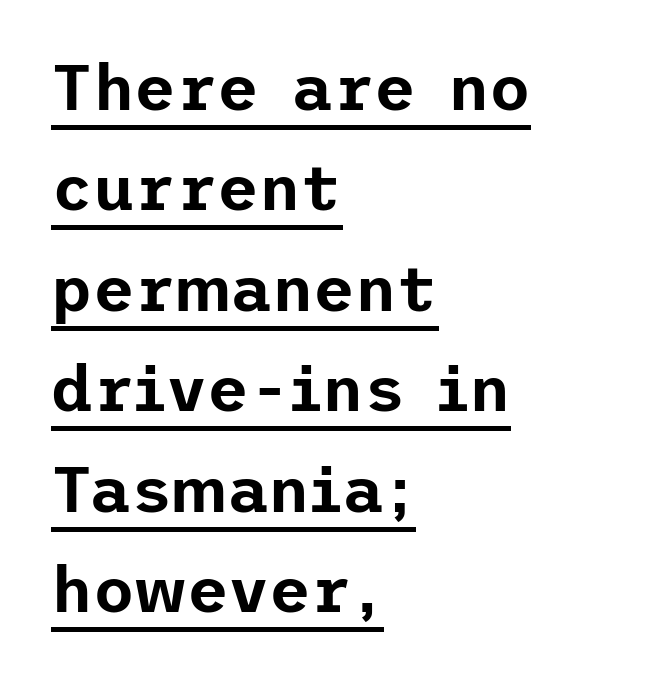
The image shows 64 px sans-serif type, upright; set left-aligned, normal line spacing (1.57x), normal letter spacing, underlined; low stroke contrast and a medium x-height.
